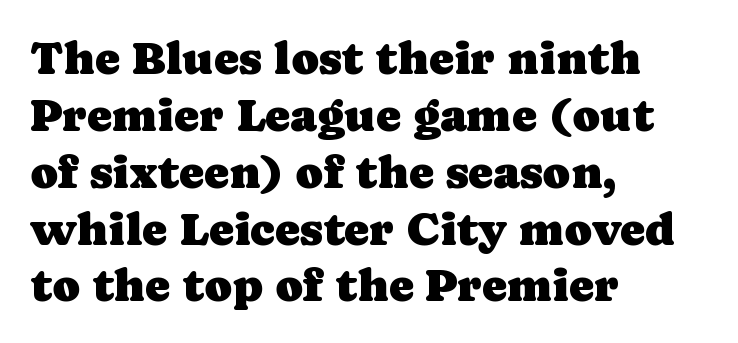
Q: Is the text italic (slanted)? A: No, it is upright.
Q: Is the typeface a serif or a sans-serif typeface? A: Serif.
Q: Is the text underlined? A: No.
Q: How is the paragraph aligned? A: Left-aligned.
Q: Is the spacing between letters normal or unusually wide? A: Normal.
Q: Width (condensed, normal, or wide)? A: Normal.
Q: Stroke contrast? A: Low.
Q: x-height? A: Medium.
Q: Monospaced? A: No.
